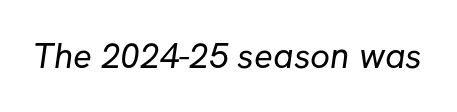
{"serif": "no", "bold": "no", "weight": "regular", "width": "normal", "stroke_contrast": "low", "x_height": "medium", "monospaced": "no", "underline": "no", "letter_spacing": "normal", "letter_spacing_em": 0.0, "glyph_px": 35}
